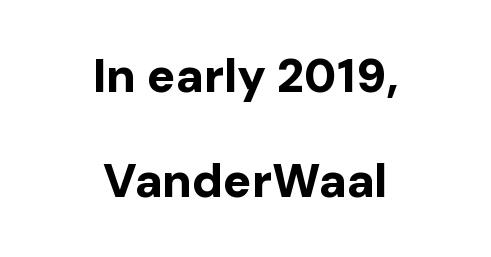
The image shows 47 px bold sans-serif type, upright; set centered, loose line spacing (2.23x), normal letter spacing, not underlined; low stroke contrast and a medium x-height.
